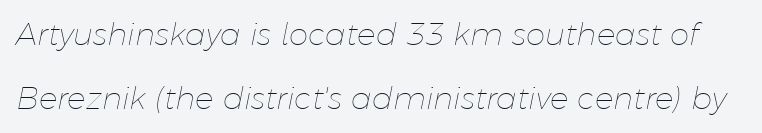
Lines of text with bare space underneath. Nothing unusual about the tracking: characters are spaced as the font intends. Successive baselines arrive slowly, with a big drop between each. Every character sits at an angle, as italics do. Compared with a typical body face, this is equally light or lighter still. Think of a printed novel: that variable character pitch is what you see here.
